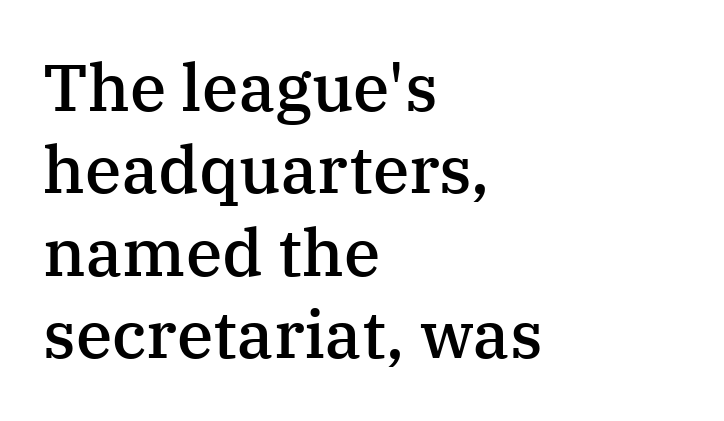
{"serif": "yes", "italic": "no", "bold": "semi", "weight": "semibold", "width": "normal", "stroke_contrast": "medium", "x_height": "medium", "monospaced": "no", "underline": "no", "align": "left", "line_spacing": "normal", "line_spacing_ratio": 1.25, "letter_spacing": "normal", "letter_spacing_em": 0.0, "glyph_px": 66}
